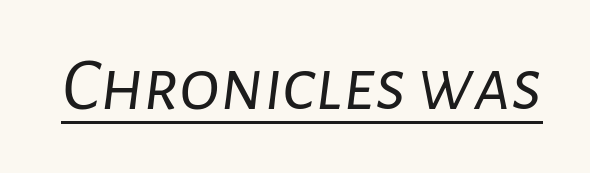
Varying glyph widths throughout — classic text-font behaviour. Rendered with sloped, italic letterforms. Honestly, the underline is the first thing you notice here. How are the letters spaced? Ordinarily, with no added tracking. Summary of weight: not heavy and not bold.
